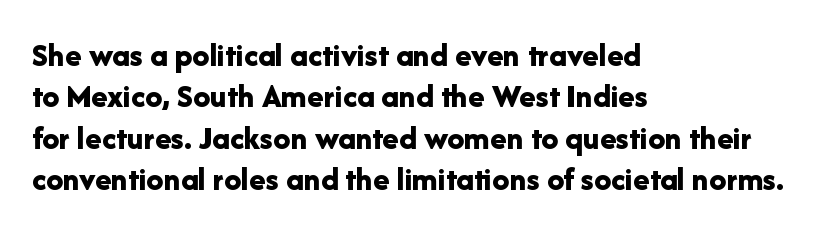
The lines are quadded left. It's the straight-up-and-down kind of type. Standard letterfit; no display-style spreading of the glyphs. On the weight axis this lands at bold, roughly 700. The letters advance in unequal steps, a hallmark of proportional type. Rule under the text: the space is simply empty.
